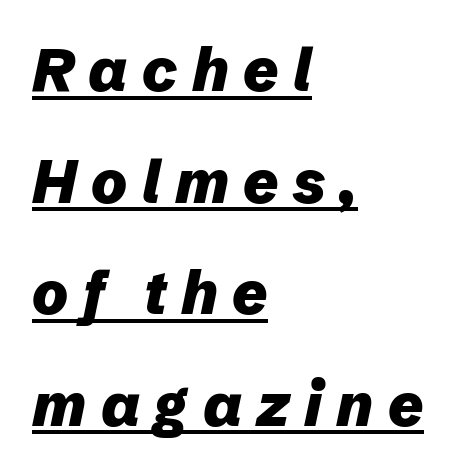
The image shows 60 px heavy type, italic (leaning right); set left-aligned, line spacing 1.86x, unusually wide letter spacing (+0.24 em), underlined; low stroke contrast and a medium x-height.
